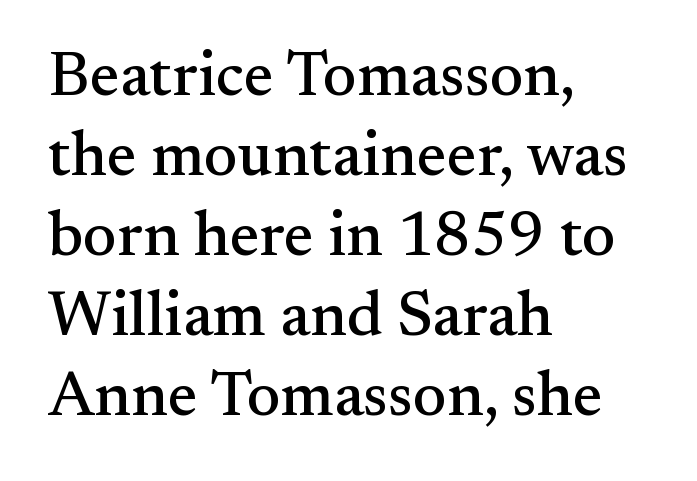
Q: Is the text italic (slanted)? A: No, it is upright.
Q: Is the typeface a serif or a sans-serif typeface? A: Serif.
Q: Is the text underlined? A: No.
Q: How is the paragraph aligned? A: Left-aligned.
Q: Is the spacing between letters normal or unusually wide? A: Normal.
Q: Is the spacing between lines tight, normal or loose? A: Normal.
Q: Width (condensed, normal, or wide)? A: Normal.
Q: Stroke contrast? A: Medium.
Q: x-height? A: Small.
Q: Monospaced? A: No.
